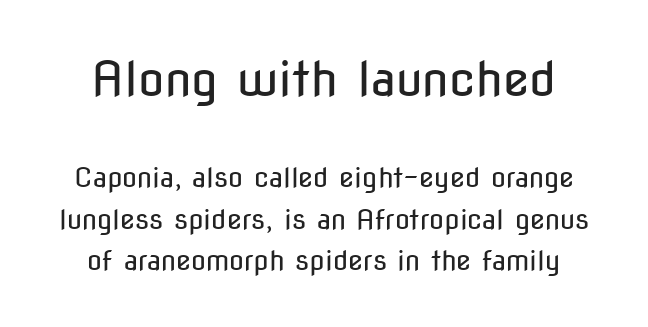
Note: no serifs on the glyphs. The space between consecutive lines is moderate. Scale decreases going downward across the two blocks. Words float on clear page, feet unadorned.
